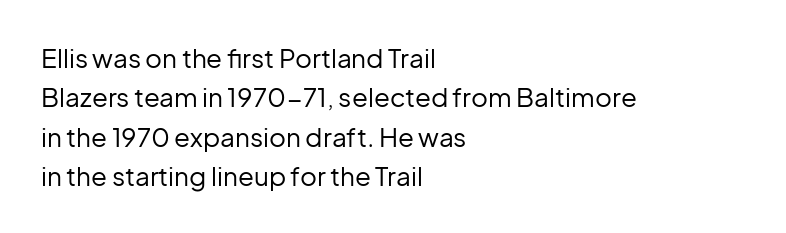
Q: Is the text bold? A: No.
Q: Is the text italic (slanted)? A: No, it is upright.
Q: Is the text underlined? A: No.
Q: How is the paragraph aligned? A: Left-aligned.
Q: Is the spacing between letters normal or unusually wide? A: Normal.
Q: Is the spacing between lines tight, normal or loose? A: Normal.
